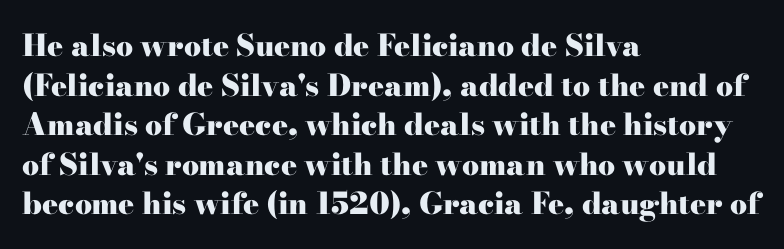
Check under the words: just untouched page. Check where the strokes stop: tiny serifs finish them off. Note the varied advance widths — an 'i' is clearly narrower than an 'm'. Nothing unusual about the tracking: characters are spaced as the font intends. It's the straight-up-and-down kind of type.
